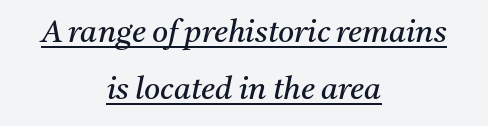
The image shows 31 px regular-weight serif type, italic (leaning right); set centered, line spacing 1.85x, normal letter spacing, underlined; medium stroke contrast and a medium x-height.
